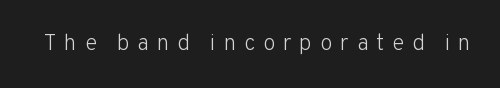
{"italic": "no", "bold": "no", "underline": "no", "letter_spacing": "wide", "letter_spacing_em": 0.33, "glyph_px": 23}
